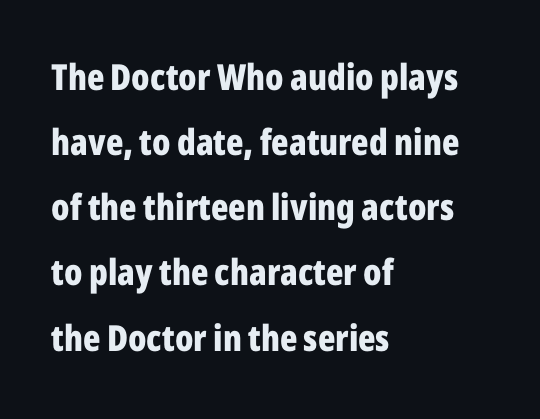
{"serif": "no", "italic": "no", "bold": "yes", "weight": "bold", "width": "condensed", "stroke_contrast": "low", "x_height": "medium", "monospaced": "no", "underline": "no", "align": "left", "line_spacing_ratio": 1.81, "letter_spacing": "normal", "letter_spacing_em": 0.0, "glyph_px": 36}
